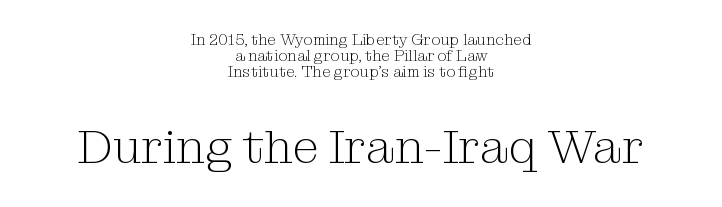
The image shows 48 px light serif type, upright; set centered, tight line spacing (0.99x), normal letter spacing, not underlined; the second (bottom) block is 3.0x larger; medium stroke contrast and a medium x-height.
